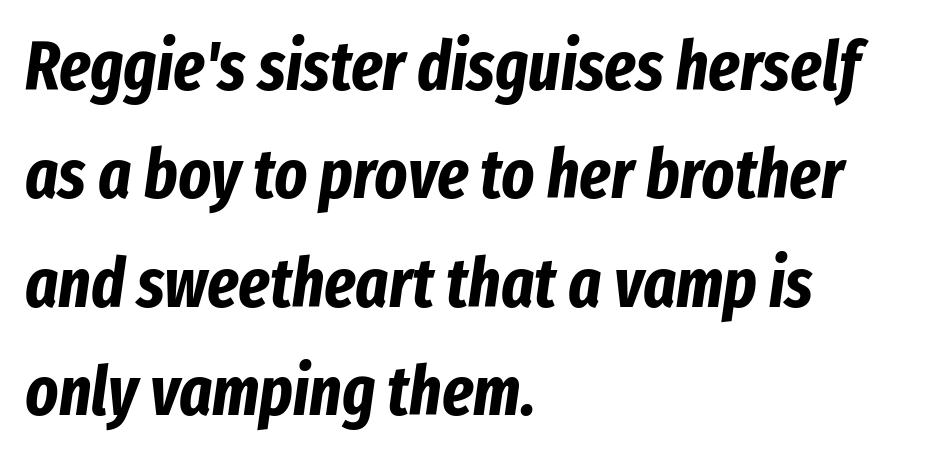
The image shows 69 px bold, condensed type, italic (leaning right); set left-aligned, normal line spacing (1.57x), normal letter spacing, not underlined; low stroke contrast and a medium x-height.
